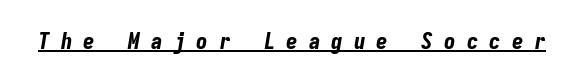
{"italic": "yes", "lean": "right", "slant_degrees": 9, "bold": "yes", "underline": "yes", "letter_spacing": "wide", "letter_spacing_em": 0.48, "glyph_px": 23}
